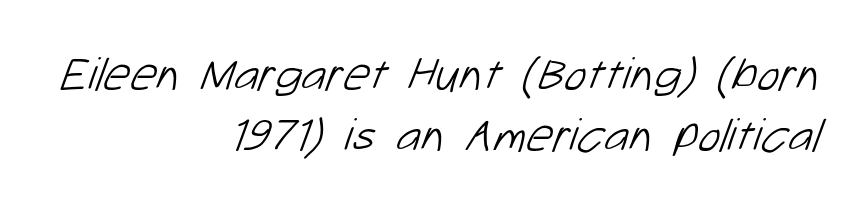
Q: Is the text bold? A: No.
Q: Is the typeface a serif or a sans-serif typeface? A: Sans-serif.
Q: Is the text underlined? A: No.
Q: How is the paragraph aligned? A: Right-aligned.
Q: Is the spacing between letters normal or unusually wide? A: Normal.
Q: Is the spacing between lines tight, normal or loose? A: Normal.
Q: Width (condensed, normal, or wide)? A: Normal.
Q: Stroke contrast? A: Low.
Q: x-height? A: Medium.
Q: Monospaced? A: No.
